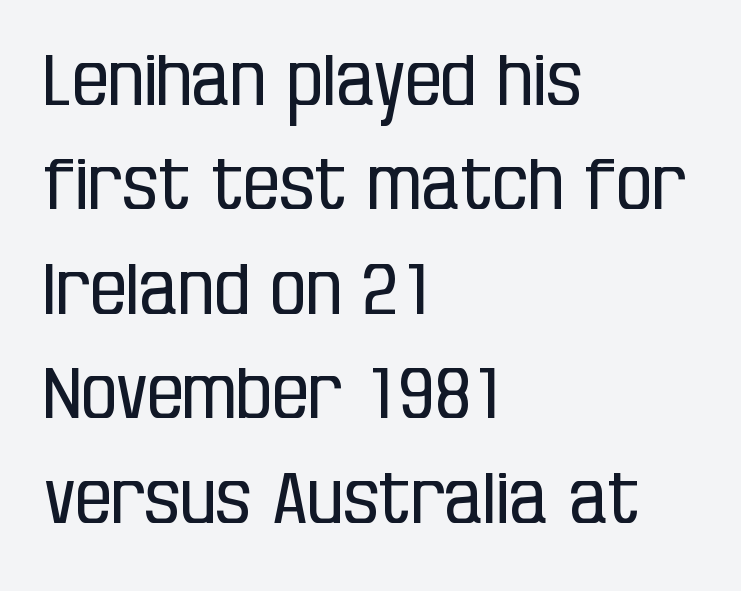
The specimen omits any rule beneath the text block's lines. Nothing unusual about the tracking: characters are spaced as the font intends. The typography opts for an upright posture over an oblique one. Weight: in the light-to-regular range. Leading matches the norm, producing a regular column.
